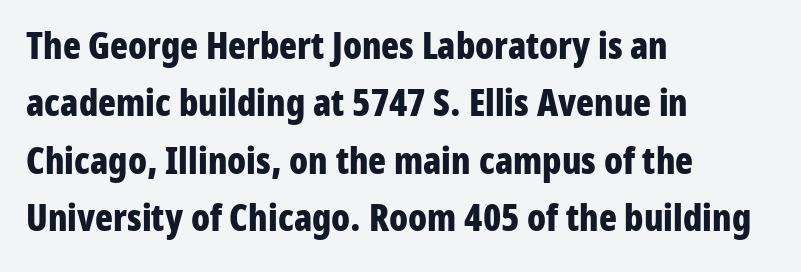
Q: Is the text bold? A: Yes.
Q: Is the text italic (slanted)? A: No, it is upright.
Q: Is the typeface a serif or a sans-serif typeface? A: Sans-serif.
Q: Is the text underlined? A: No.
Q: How is the paragraph aligned? A: Left-aligned.
Q: Is the spacing between letters normal or unusually wide? A: Normal.
Q: Is the spacing between lines tight, normal or loose? A: Normal.
Q: Width (condensed, normal, or wide)? A: Condensed.
Q: Stroke contrast? A: Low.
Q: x-height? A: Medium.
Q: Monospaced? A: No.
